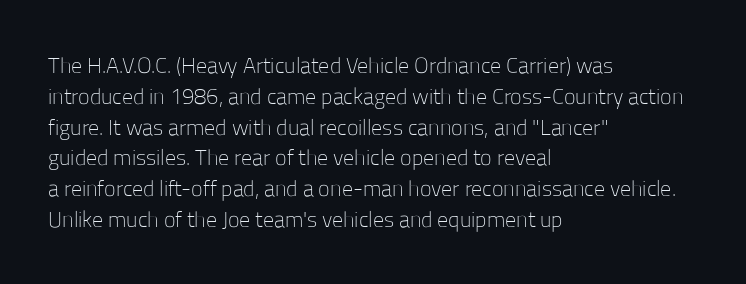
Summary of vertical rhythm: regular, with standard interline spacing. Short note: letters normally spaced. The font's upright variant was chosen for this text. Casual observation: everything's shoved over to the left.
